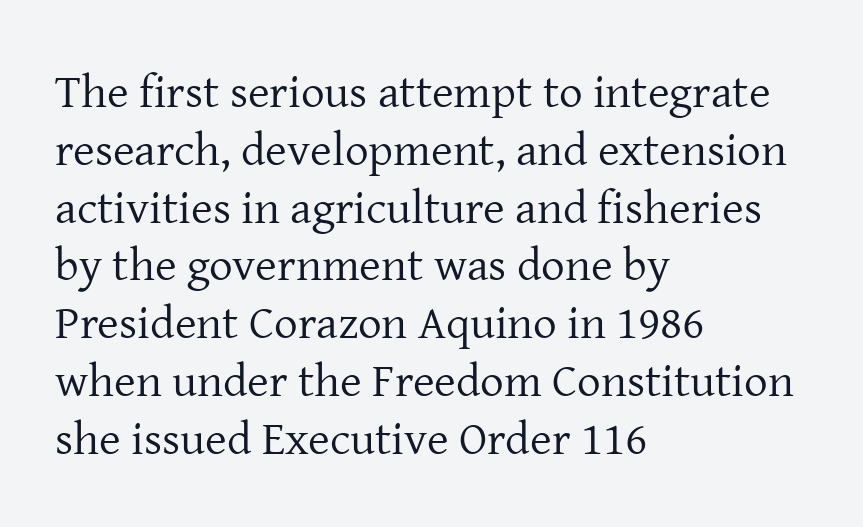
{"serif": "yes", "italic": "no", "bold": "no", "weight": "regular", "width": "normal", "stroke_contrast": "low", "x_height": "medium", "monospaced": "no", "underline": "no", "align": "left", "line_spacing_ratio": 1.23, "letter_spacing": "normal", "letter_spacing_em": 0.0, "glyph_px": 47}
